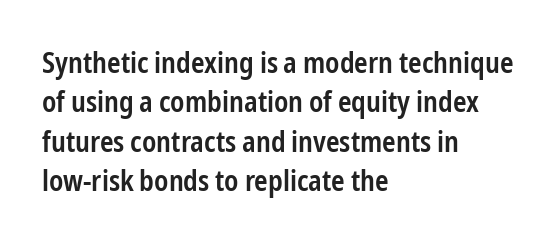
{"serif": "no", "italic": "no", "bold": "semi", "weight": "semibold", "width": "condensed", "stroke_contrast": "low", "x_height": "medium", "monospaced": "no", "underline": "no", "align": "left", "line_spacing": "normal", "line_spacing_ratio": 1.36, "letter_spacing": "normal", "letter_spacing_em": 0.0, "glyph_px": 29}
